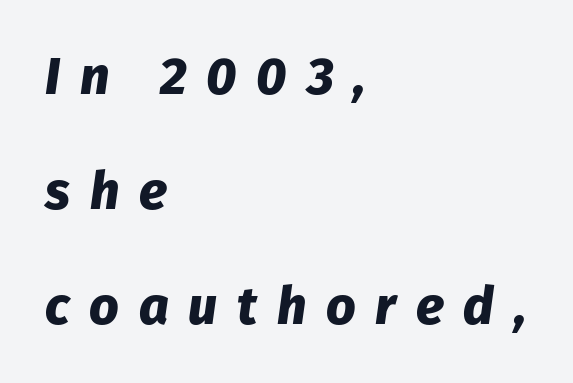
Type without underlining. A great deal of white space separates one row of letters from the next. A full-strength bold gives these letters their thick strokes. Line starts are locked; line ends wander. The face used here is rendered with a markedly widened letterfit.
